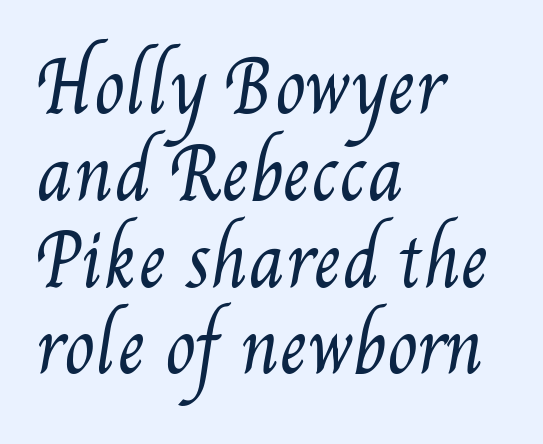
The image shows 70 px regular-weight, condensed type; set left-aligned, line spacing 1.24x, normal letter spacing, not underlined; medium stroke contrast and a small x-height.
